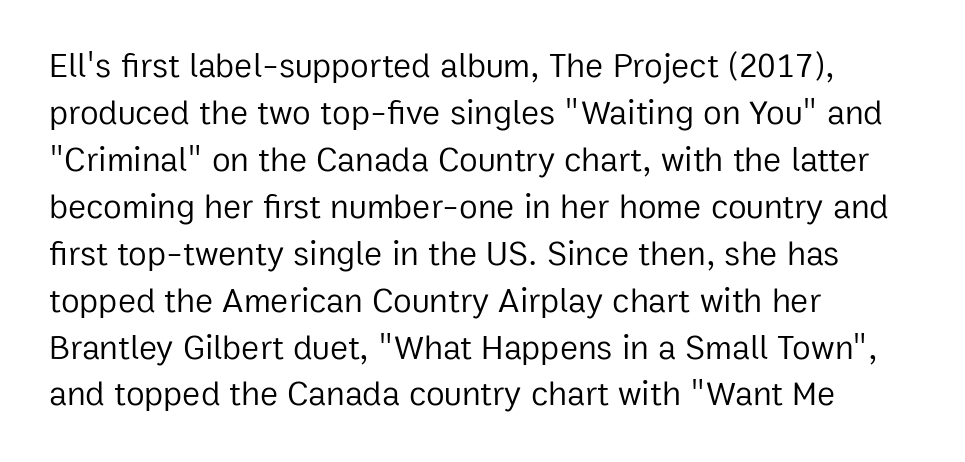
Q: Is the text bold? A: No.
Q: Is the text italic (slanted)? A: No, it is upright.
Q: Is the typeface a serif or a sans-serif typeface? A: Sans-serif.
Q: Is the text underlined? A: No.
Q: How is the paragraph aligned? A: Left-aligned.
Q: Is the spacing between letters normal or unusually wide? A: Normal.
Q: Is the spacing between lines tight, normal or loose? A: Normal.
Q: Width (condensed, normal, or wide)? A: Normal.
Q: Stroke contrast? A: Low.
Q: x-height? A: Medium.
Q: Monospaced? A: No.
